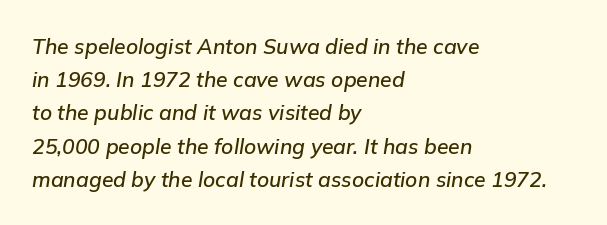
The image shows 21 px text type, italic (leaning right); set left-aligned, normal line spacing (1.58x), normal letter spacing, not underlined.
